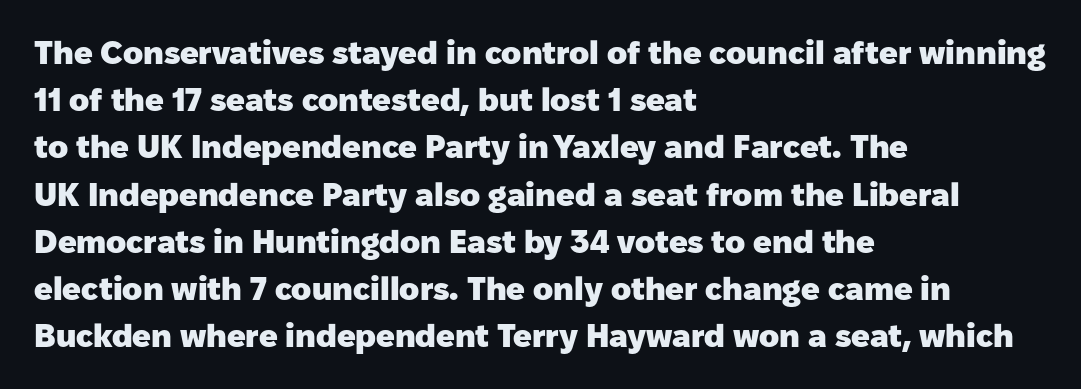
Q: Is the text bold? A: Yes.
Q: Is the text italic (slanted)? A: No, it is upright.
Q: Is the typeface a serif or a sans-serif typeface? A: Sans-serif.
Q: Is the text underlined? A: No.
Q: How is the paragraph aligned? A: Left-aligned.
Q: Is the spacing between letters normal or unusually wide? A: Normal.
Q: Is the spacing between lines tight, normal or loose? A: Normal.
Q: Width (condensed, normal, or wide)? A: Normal.
Q: Stroke contrast? A: Low.
Q: x-height? A: Medium.
Q: Monospaced? A: No.
